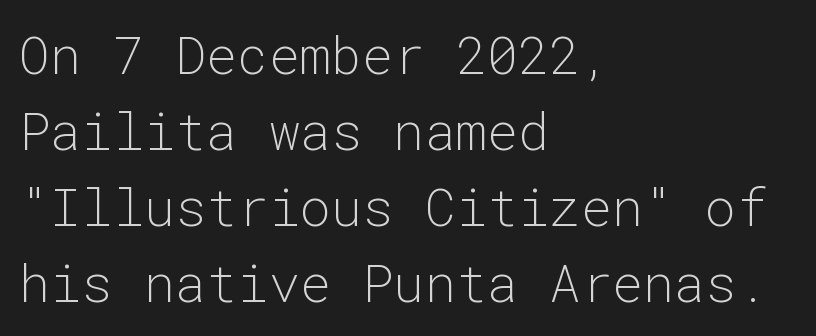
The image shows 52 px light sans-serif type, upright, monospaced; set left-aligned, normal line spacing (1.46x), normal letter spacing, not underlined; low stroke contrast and a medium x-height.
